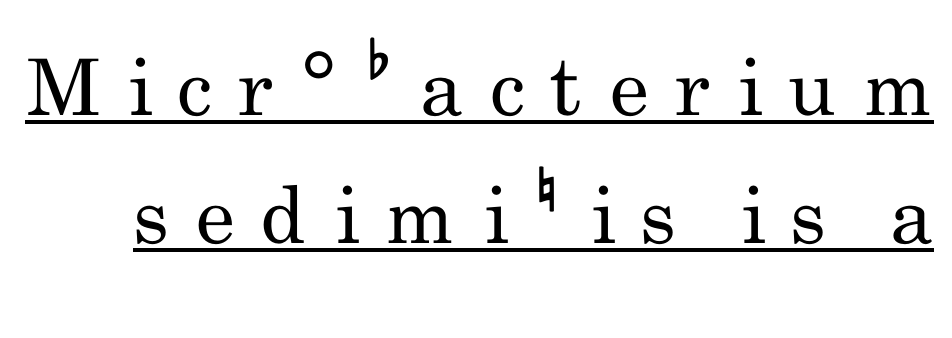
Italic? Not at all — the glyphs are vertical. Someone cranked the tracking dial way up on this one. Horizontal bands of white between lines are of average thickness. This is sans-serif lettering, the kind often seen on screens and signage. The typesetter has applied underlining to the passage shown.
